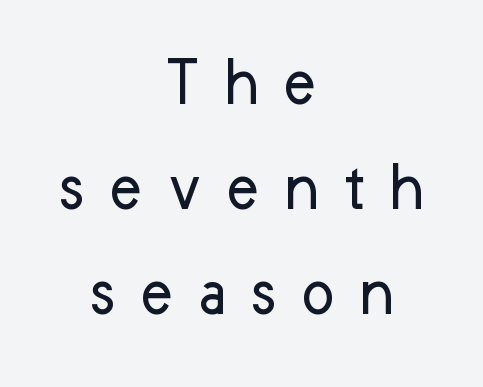
The image shows 71 px regular-weight sans-serif type, upright; set centered, normal line spacing (1.48x), unusually wide letter spacing (+0.33 em), not underlined; low stroke contrast and a medium x-height.
